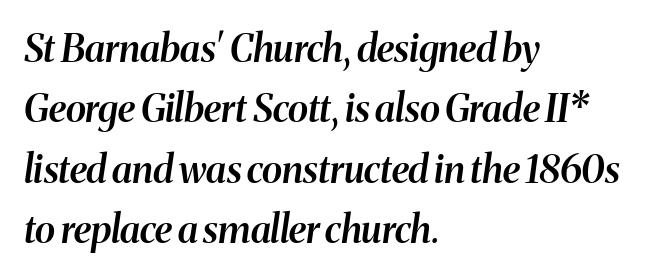
Q: Is the text bold? A: Semi-bold.
Q: Is the text italic (slanted)? A: Yes, it leans right by about 8 degrees.
Q: Is the text underlined? A: No.
Q: How is the paragraph aligned? A: Left-aligned.
Q: Is the spacing between letters normal or unusually wide? A: Normal.
Q: Is the spacing between lines tight, normal or loose? A: Normal.
Q: Width (condensed, normal, or wide)? A: Normal.
Q: Stroke contrast? A: Medium.
Q: x-height? A: Medium.
Q: Monospaced? A: No.
